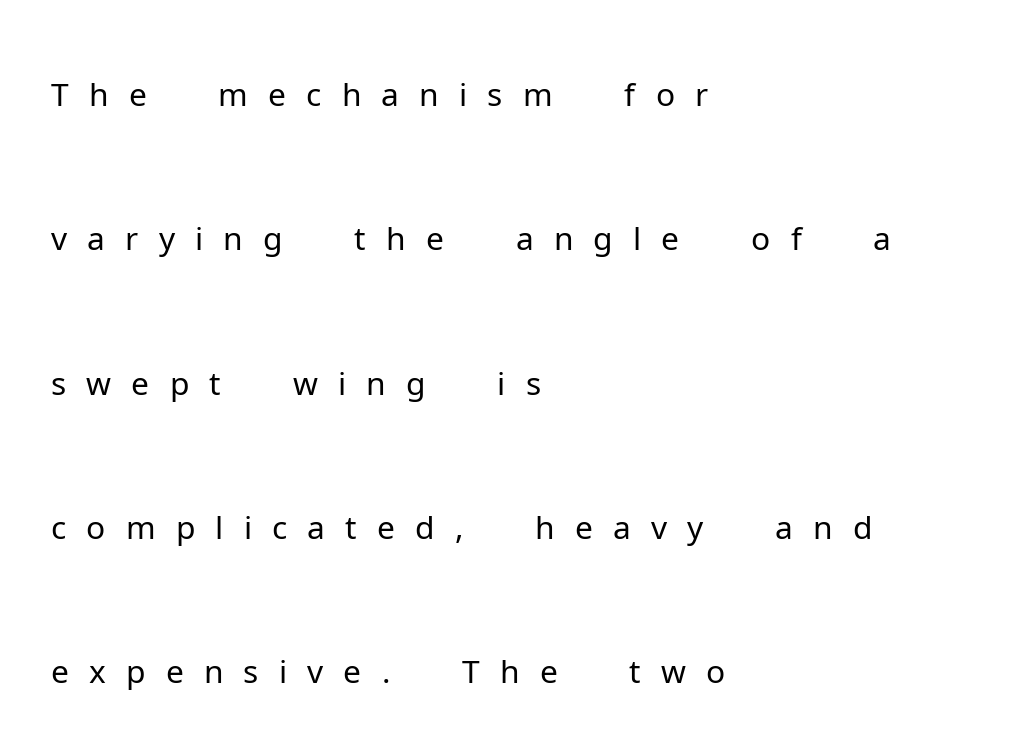
The image shows 65 px light sans-serif type, upright; set left-aligned, loose line spacing (2.22x), unusually wide letter spacing (+0.31 em), not underlined; low stroke contrast and a medium x-height.
